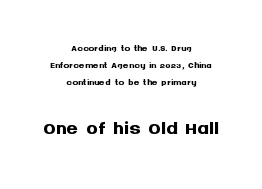
Centered paragraph, ragged on both sides. Looks like regular typesetting: each glyph gets only the width it needs. This rendering employs a face without finishing strokes, i.e., a sans-serif. This is heavy type, rendered in bold. Ordinary non-slanted type is in use.
